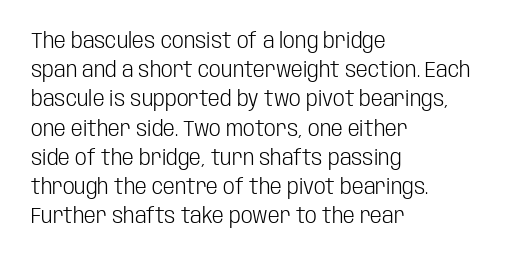
Tracking here is standard; glyphs follow each other at the usual distance. Heft: none added — not bold. These lines are set flush left with a ragged right edge. The letters stand straight up with perfectly vertical stems. Has an underline been added? It has not.
